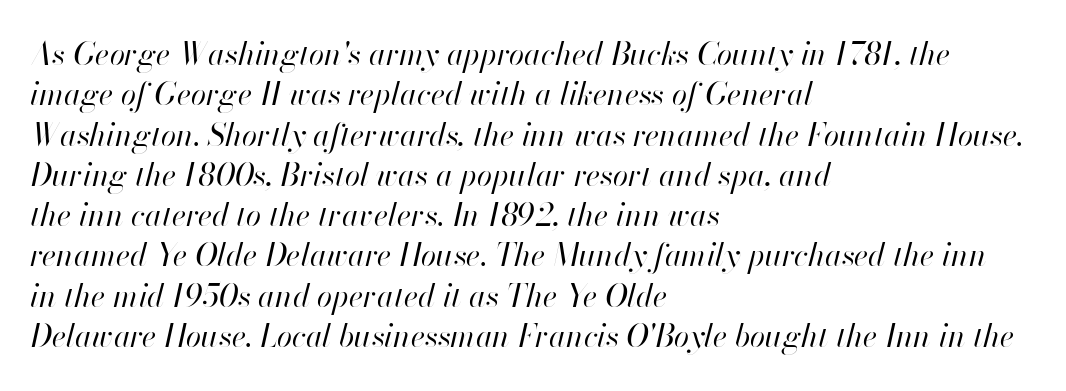
{"italic": "yes", "lean": "right", "slant_degrees": 13, "bold": "no", "weight": "regular", "width": "normal", "stroke_contrast": "high", "x_height": "small", "monospaced": "no", "underline": "no", "align": "left", "line_spacing": "normal", "line_spacing_ratio": 1.3, "letter_spacing": "normal", "letter_spacing_em": 0.0, "glyph_px": 31}
